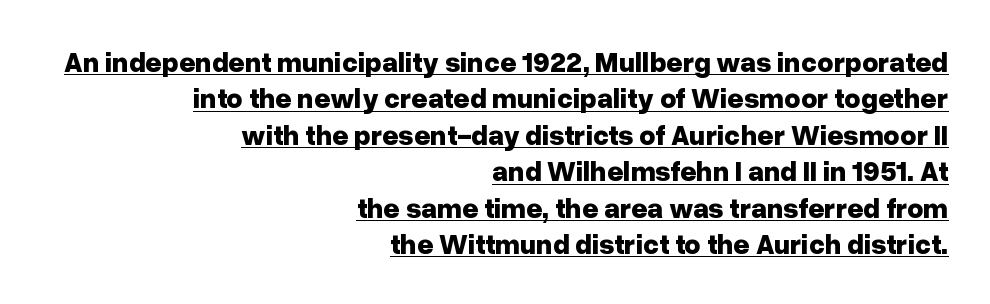
The type is set solid horizontally, with unmodified tracking. Caption: multi-line text, flush right, ragged left. Each letter keeps its own natural width here, so spacing adapts to shape. It's the straight-up-and-down kind of type.
